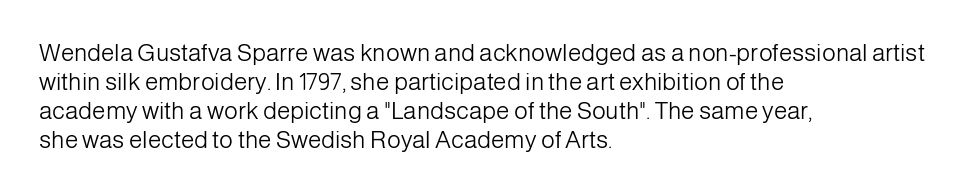
The strokes carry an ordinary text weight at most. Default kerning and tracking; the words read as compact shapes. The gap between lines stays unmarked. Does the lettering tilt? It doesn't — this is upright.
